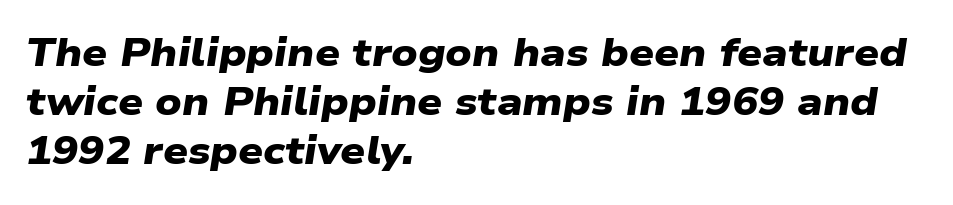
{"serif": "no", "bold": "yes", "weight": "heavy", "width": "wide", "stroke_contrast": "low", "x_height": "medium", "monospaced": "no", "underline": "no", "align": "left", "line_spacing": "normal", "line_spacing_ratio": 1.26, "letter_spacing": "normal", "letter_spacing_em": 0.0, "glyph_px": 39}
